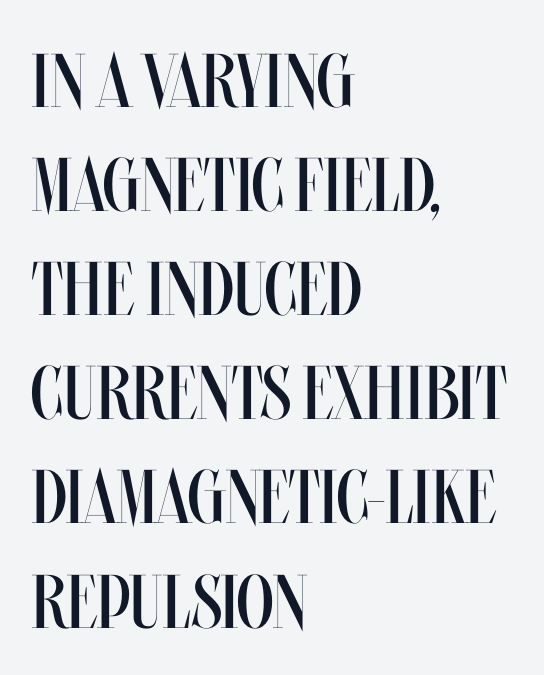
Q: Is the text bold? A: No.
Q: Is the text italic (slanted)? A: No, it is upright.
Q: Is the text underlined? A: No.
Q: How is the paragraph aligned? A: Left-aligned.
Q: Is the spacing between letters normal or unusually wide? A: Normal.
Q: Is the spacing between lines tight, normal or loose? A: Normal.
Q: Width (condensed, normal, or wide)? A: Condensed.
Q: Stroke contrast? A: Medium.
Q: x-height? A: Large.
Q: Monospaced? A: No.
